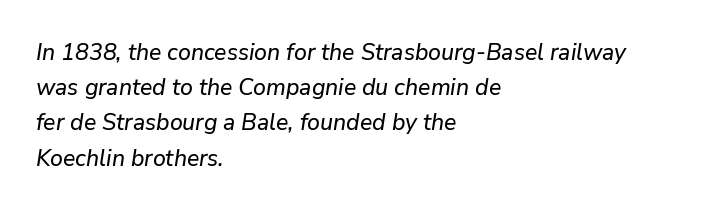
Nothing unusual about the tracking: characters are spaced as the font intends. Reading down the column, the eye jumps a familiar distance to each next line. Descenders hang freely into open space. Compared with ordinary roman type, these characters are visibly tilted. Alignment: flush left.
